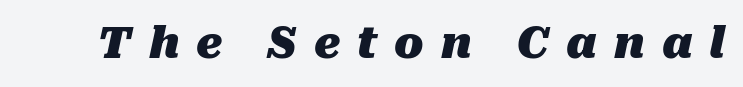
The strip under each line holds only bare page. Looking at the ascenders, they clearly lean. Character widths vary here, with narrow letters taking less room than wide ones. On the weight axis this lands at bold, roughly 700. You could only call the tracking loose — the letters float apart.
